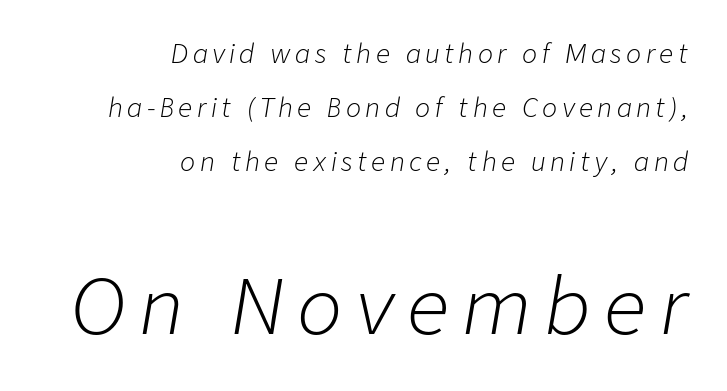
Q: Is the text bold? A: No.
Q: Is the text italic (slanted)? A: Yes, it leans right by about 9 degrees.
Q: Is the text underlined? A: No.
Q: How is the paragraph aligned? A: Right-aligned.
Q: Is the spacing between lines tight, normal or loose? A: Loose.
Q: Which block of text is set in a larger size, the first (top) or the second (bottom)? A: The second (bottom) one.
Q: Width (condensed, normal, or wide)? A: Normal.
Q: Stroke contrast? A: Low.
Q: x-height? A: Medium.
Q: Monospaced? A: No.
